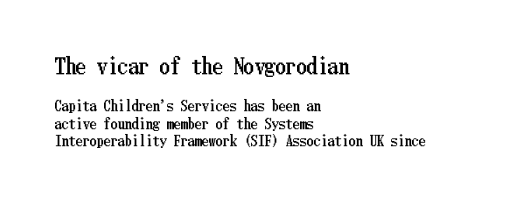
Q: Is the text italic (slanted)? A: No, it is upright.
Q: Is the text underlined? A: No.
Q: How is the paragraph aligned? A: Left-aligned.
Q: Is the spacing between letters normal or unusually wide? A: Normal.
Q: Is the spacing between lines tight, normal or loose? A: Normal.
Q: Which block of text is set in a larger size, the first (top) or the second (bottom)? A: The first (top) one.
